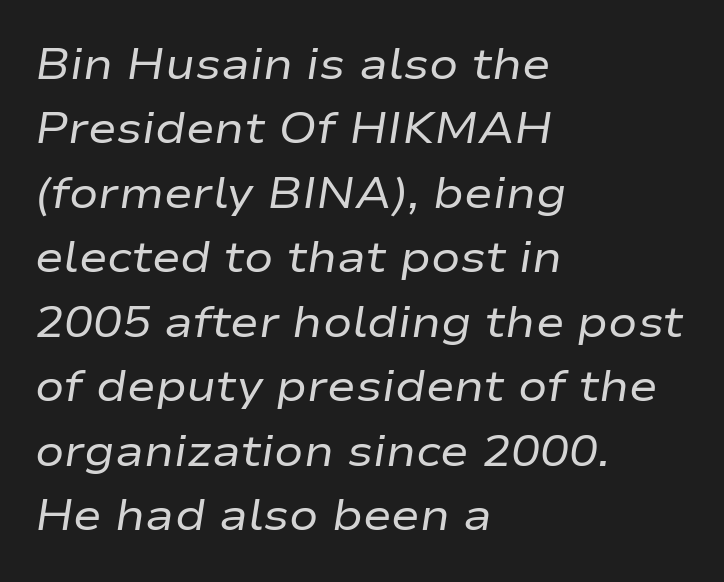
{"italic": "yes", "lean": "right", "slant_degrees": 9, "bold": "no", "weight": "regular", "width": "wide", "stroke_contrast": "low", "x_height": "medium", "monospaced": "no", "underline": "no", "align": "left", "line_spacing": "normal", "line_spacing_ratio": 1.5, "letter_spacing": "normal", "letter_spacing_em": 0.0, "glyph_px": 43}
